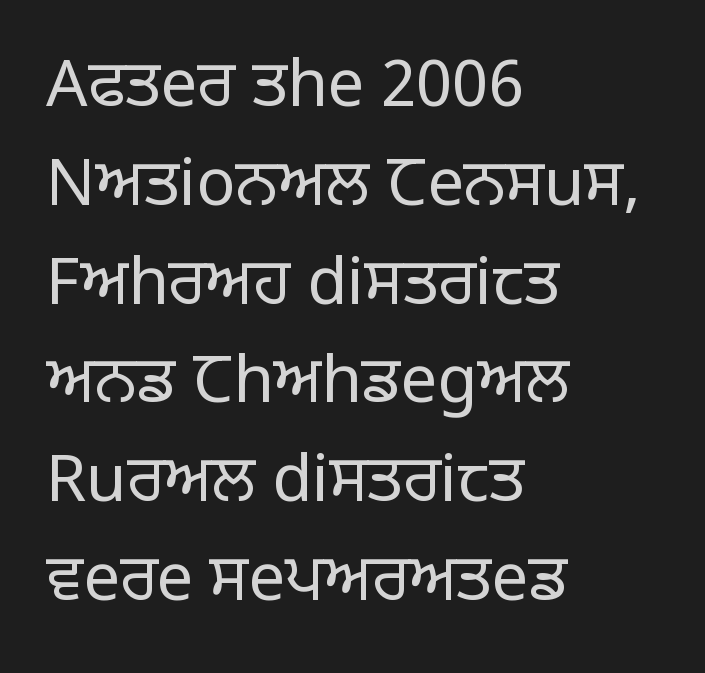
Beneath every word, the page is bare. The passage shown is typed in a proportional face where columns would drift. Nope, not italic — everything's standing straight. These lines are composed in type without serifs.
